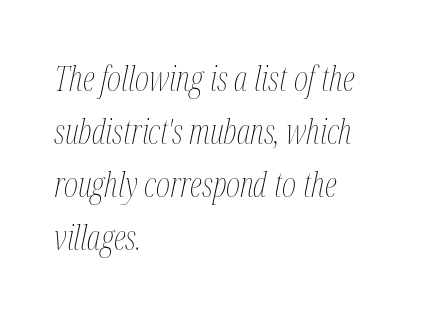
{"italic": "yes", "lean": "right", "slant_degrees": 12, "bold": "no", "weight": "thin", "width": "condensed", "stroke_contrast": "medium", "x_height": "medium", "monospaced": "no", "underline": "no", "align": "left", "line_spacing": "normal", "line_spacing_ratio": 1.56, "letter_spacing": "normal", "letter_spacing_em": 0.0, "glyph_px": 34}
